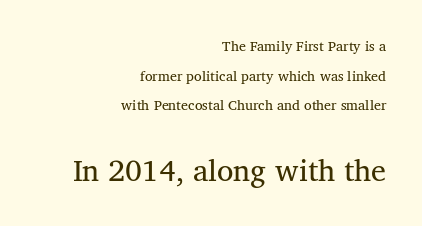
Q: Is the text italic (slanted)? A: No, it is upright.
Q: Is the typeface a serif or a sans-serif typeface? A: Serif.
Q: Is the text underlined? A: No.
Q: How is the paragraph aligned? A: Right-aligned.
Q: Is the spacing between letters normal or unusually wide? A: Normal.
Q: Is the spacing between lines tight, normal or loose? A: Loose.
Q: Which block of text is set in a larger size, the first (top) or the second (bottom)? A: The second (bottom) one.
Q: Width (condensed, normal, or wide)? A: Normal.
Q: Stroke contrast? A: Medium.
Q: x-height? A: Medium.
Q: Monospaced? A: No.
